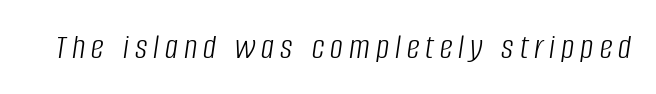
Check under the words: just untouched page. The cut favours lightness, reaching ordinary text weight at its darkest. Compared with ordinary roman type, these characters are visibly tilted. Spacing verdict: proportional, widths tailored to each character.
